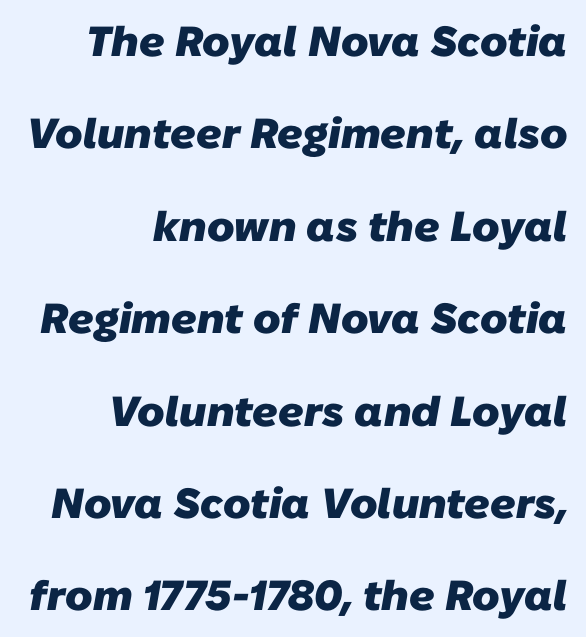
The image shows 42 px heavy sans-serif type; set right-aligned, loose line spacing (2.2x), normal letter spacing, not underlined; low stroke contrast and a medium x-height.
